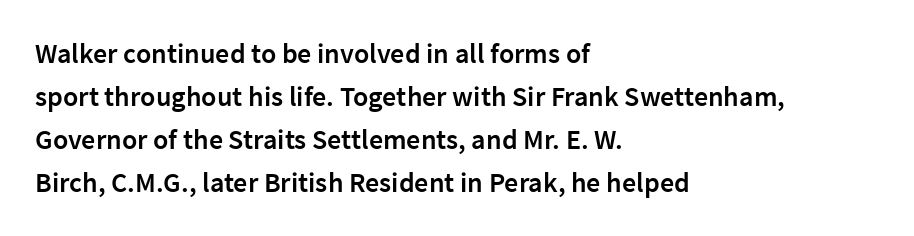
The image shows 28 px semibold sans-serif type, upright; set left-aligned, normal line spacing (1.54x), normal letter spacing, not underlined; low stroke contrast and a medium x-height.
